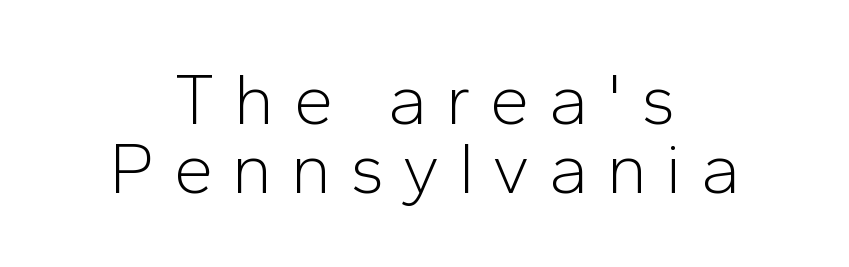
Q: Is the text bold? A: No.
Q: Is the text italic (slanted)? A: No, it is upright.
Q: Is the typeface a serif or a sans-serif typeface? A: Sans-serif.
Q: Is the text underlined? A: No.
Q: How is the paragraph aligned? A: Centered.
Q: Is the spacing between letters normal or unusually wide? A: Unusually wide.
Q: Is the spacing between lines tight, normal or loose? A: Tight.
Q: Width (condensed, normal, or wide)? A: Normal.
Q: Stroke contrast? A: Low.
Q: x-height? A: Medium.
Q: Monospaced? A: No.
